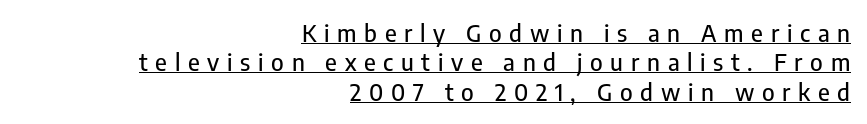
The image shows 24 px text type, upright; set right-aligned, line spacing 1.22x, unusually wide letter spacing (+0.32 em), underlined.
